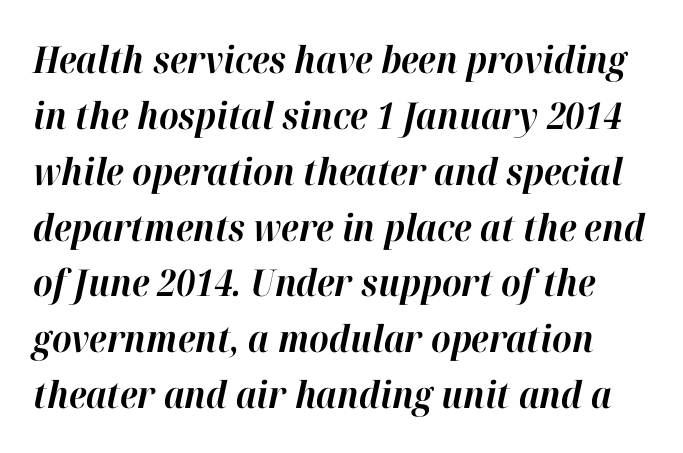
Leading: standard. How heavy is the stroke? Heavy — this is a bold. The lettering tilts uniformly, giving the passage an italic look. Words float on clear page, feet unadorned.
